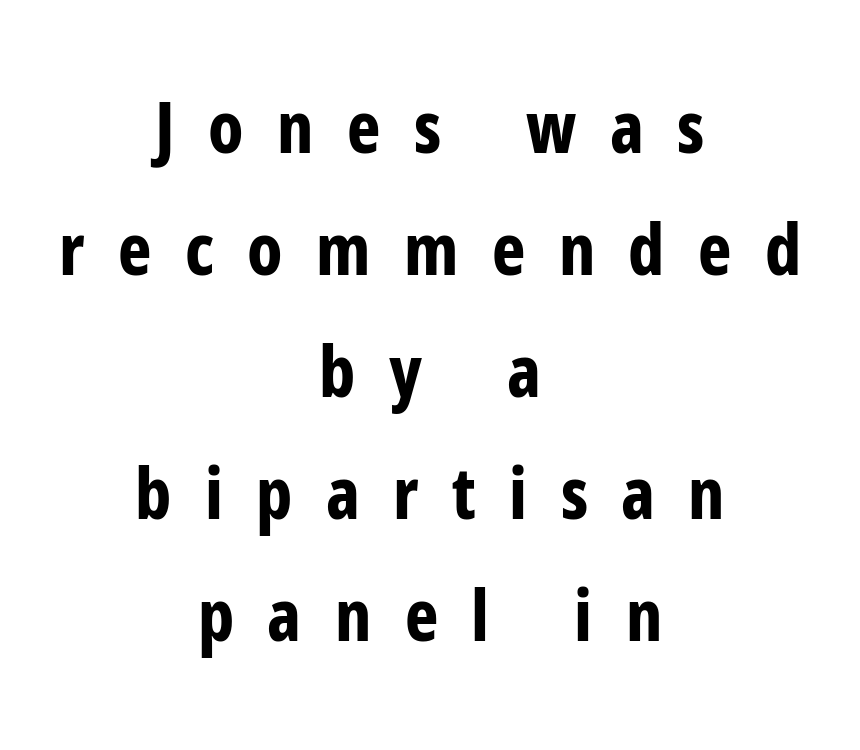
Q: Is the text bold? A: Yes.
Q: Is the text italic (slanted)? A: No, it is upright.
Q: Is the typeface a serif or a sans-serif typeface? A: Sans-serif.
Q: Is the text underlined? A: No.
Q: How is the paragraph aligned? A: Centered.
Q: Is the spacing between letters normal or unusually wide? A: Unusually wide.
Q: Width (condensed, normal, or wide)? A: Condensed.
Q: Stroke contrast? A: Low.
Q: x-height? A: Medium.
Q: Monospaced? A: No.
